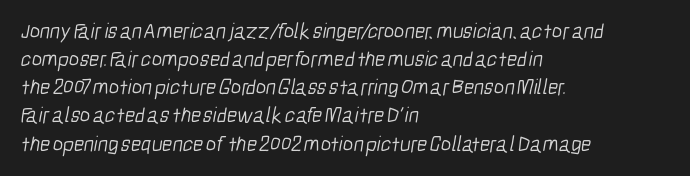
The image shows 22 px text type; set left-aligned, normal line spacing (1.28x), normal letter spacing, not underlined.
